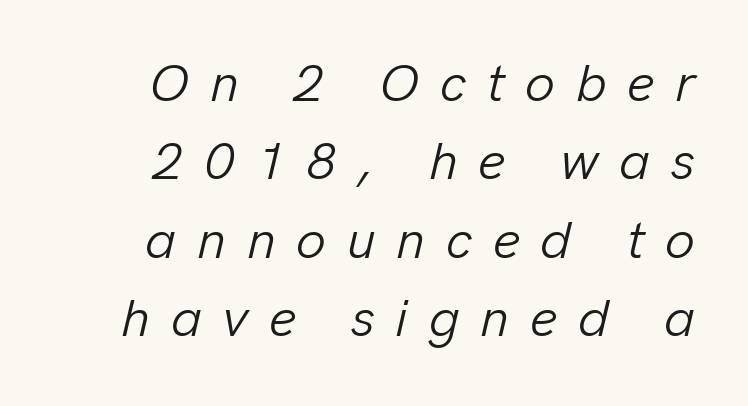
Q: Is the text bold? A: No.
Q: Is the text italic (slanted)? A: Yes, it leans right by about 13 degrees.
Q: Is the text underlined? A: No.
Q: Is the spacing between letters normal or unusually wide? A: Unusually wide.
Q: Is the spacing between lines tight, normal or loose? A: Normal.
Q: Width (condensed, normal, or wide)? A: Normal.
Q: Stroke contrast? A: Low.
Q: x-height? A: Medium.
Q: Monospaced? A: No.
